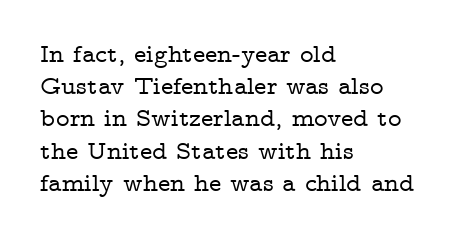
The image shows 26 px text type, upright; set left-aligned, line spacing 1.24x, normal letter spacing, not underlined.
